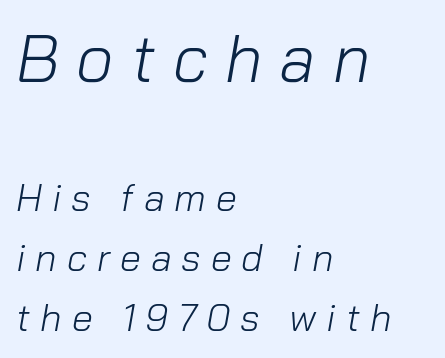
The horizontal fit of the characters is loose and conspicuously gappy. Think of a printed novel: that variable character pitch is what you see here. Leftover space on each line is placed entirely after the last word. Lines of text with bare space underneath.
